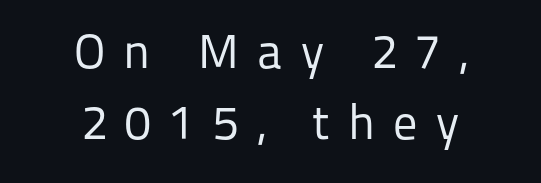
This block has exactly the height ordinary leading produces. Character widths vary here, with narrow letters taking less room than wide ones. A student would call this center alignment; a typographer would say set centered. Classification — sans serif.
